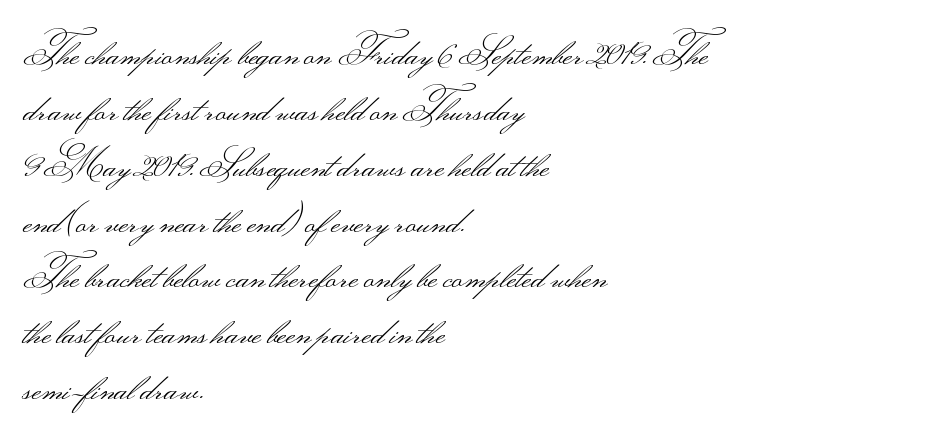
{"serif": "no", "bold": "no", "weight": "light", "width": "wide", "stroke_contrast": "medium", "monospaced": "no", "underline": "no", "align": "left", "line_spacing": "normal", "line_spacing_ratio": 1.51, "letter_spacing": "normal", "letter_spacing_em": 0.0, "glyph_px": 37}
